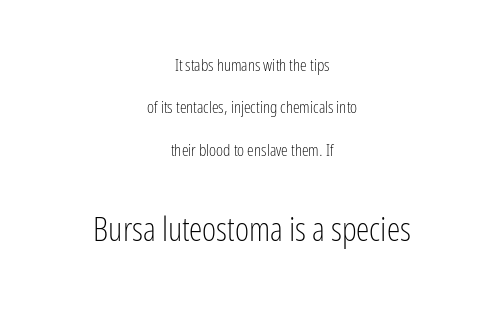
Q: Is the text bold? A: No.
Q: Is the text italic (slanted)? A: No, it is upright.
Q: Is the typeface a serif or a sans-serif typeface? A: Sans-serif.
Q: Is the text underlined? A: No.
Q: How is the paragraph aligned? A: Centered.
Q: Is the spacing between letters normal or unusually wide? A: Normal.
Q: Is the spacing between lines tight, normal or loose? A: Loose.
Q: Which block of text is set in a larger size, the first (top) or the second (bottom)? A: The second (bottom) one.
Q: Width (condensed, normal, or wide)? A: Condensed.
Q: Stroke contrast? A: Low.
Q: x-height? A: Medium.
Q: Monospaced? A: No.
